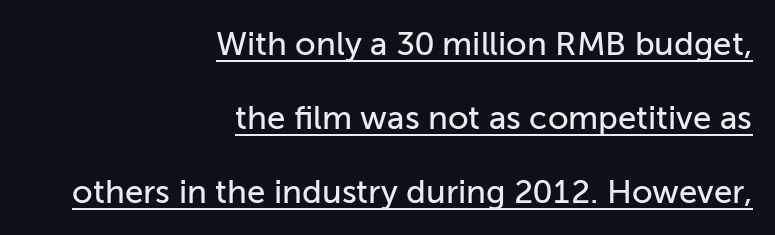
Q: Is the text italic (slanted)? A: No, it is upright.
Q: Is the typeface a serif or a sans-serif typeface? A: Sans-serif.
Q: Is the text underlined? A: Yes.
Q: How is the paragraph aligned? A: Right-aligned.
Q: Is the spacing between letters normal or unusually wide? A: Normal.
Q: Is the spacing between lines tight, normal or loose? A: Loose.
Q: Width (condensed, normal, or wide)? A: Normal.
Q: Stroke contrast? A: Low.
Q: x-height? A: Medium.
Q: Monospaced? A: No.
